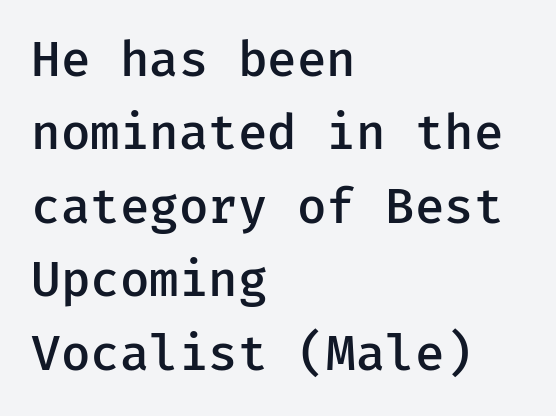
Q: Is the text bold? A: Semi-bold.
Q: Is the text italic (slanted)? A: No, it is upright.
Q: Is the typeface a serif or a sans-serif typeface? A: Sans-serif.
Q: Is the text underlined? A: No.
Q: How is the paragraph aligned? A: Left-aligned.
Q: Is the spacing between letters normal or unusually wide? A: Normal.
Q: Is the spacing between lines tight, normal or loose? A: Normal.
Q: Width (condensed, normal, or wide)? A: Normal.
Q: Stroke contrast? A: Low.
Q: x-height? A: Medium.
Q: Monospaced? A: Yes.
